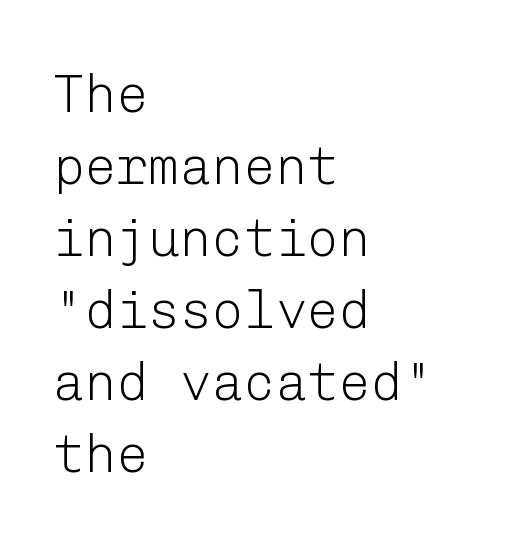
Q: Is the text bold? A: No.
Q: Is the text italic (slanted)? A: No, it is upright.
Q: Is the typeface a serif or a sans-serif typeface? A: Sans-serif.
Q: Is the text underlined? A: No.
Q: How is the paragraph aligned? A: Left-aligned.
Q: Is the spacing between letters normal or unusually wide? A: Normal.
Q: Is the spacing between lines tight, normal or loose? A: Normal.
Q: Width (condensed, normal, or wide)? A: Normal.
Q: Stroke contrast? A: Low.
Q: x-height? A: Medium.
